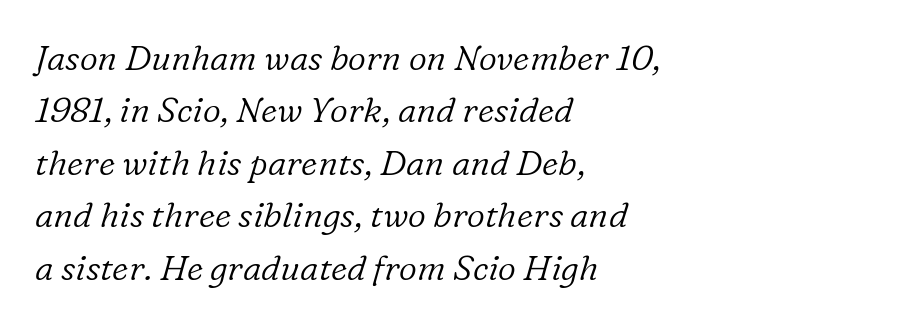
The image shows 35 px light serif type, italic (leaning right); set left-aligned, normal line spacing (1.5x), normal letter spacing, not underlined; low stroke contrast and a medium x-height.
